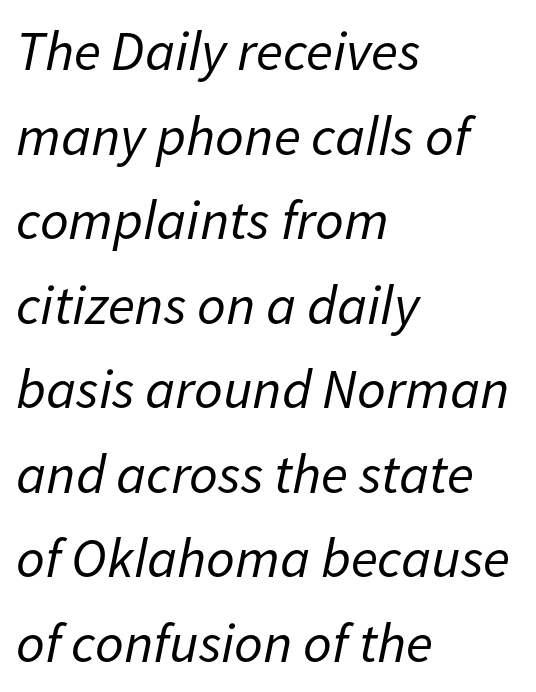
The image shows 56 px regular-weight type, italic (leaning right); set left-aligned, normal line spacing (1.51x), normal letter spacing, not underlined; low stroke contrast and a medium x-height.
